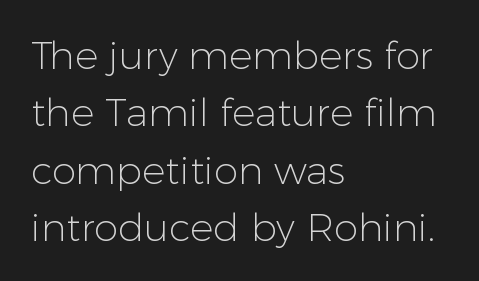
Honestly, the letter spacing is just normal — you wouldn't notice it. The font's upright variant was chosen for this text. This is not heavy type; no bold has been used. The font family rendered here belongs to the sans-serif group. Each letter keeps its own natural width here, so spacing adapts to shape.
